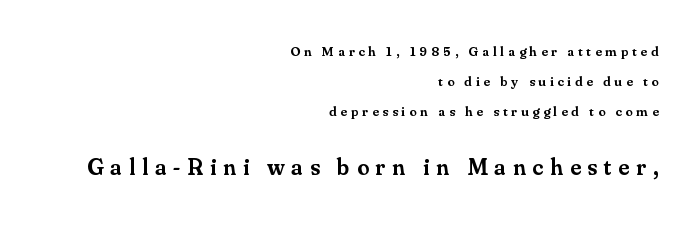
Q: Is the text bold? A: Semi-bold.
Q: Is the text italic (slanted)? A: No, it is upright.
Q: Is the text underlined? A: No.
Q: How is the paragraph aligned? A: Right-aligned.
Q: Is the spacing between letters normal or unusually wide? A: Unusually wide.
Q: Is the spacing between lines tight, normal or loose? A: Loose.
Q: Which block of text is set in a larger size, the first (top) or the second (bottom)? A: The second (bottom) one.
